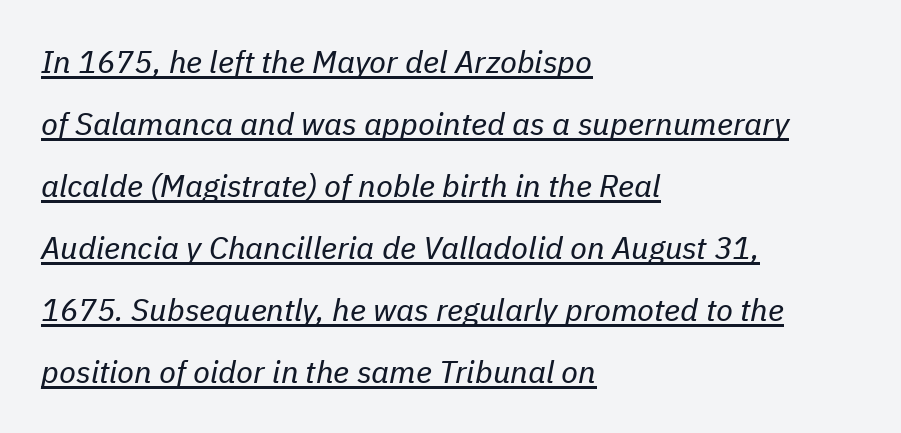
{"italic": "yes", "lean": "right", "slant_degrees": 11, "bold": "no", "weight": "regular", "width": "normal", "stroke_contrast": "low", "x_height": "medium", "monospaced": "no", "underline": "yes", "align": "left", "line_spacing": "loose", "line_spacing_ratio": 2.0, "letter_spacing": "normal", "letter_spacing_em": 0.0, "glyph_px": 31}
